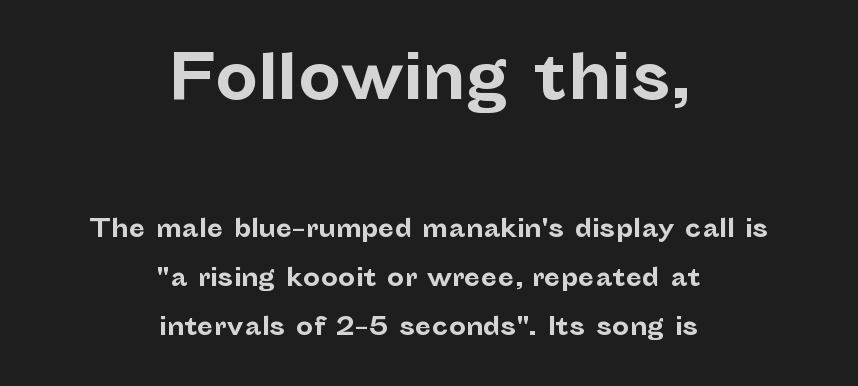
{"serif": "no", "italic": "no", "bold": "yes", "weight": "bold", "width": "normal", "stroke_contrast": "low", "x_height": "medium", "monospaced": "no", "underline": "no", "align": "center", "line_spacing": "loose", "line_spacing_ratio": 2.04, "letter_spacing": "normal", "letter_spacing_em": 0.0, "larger_block": "first", "size_ratio": 2.5, "glyph_px": 60}
